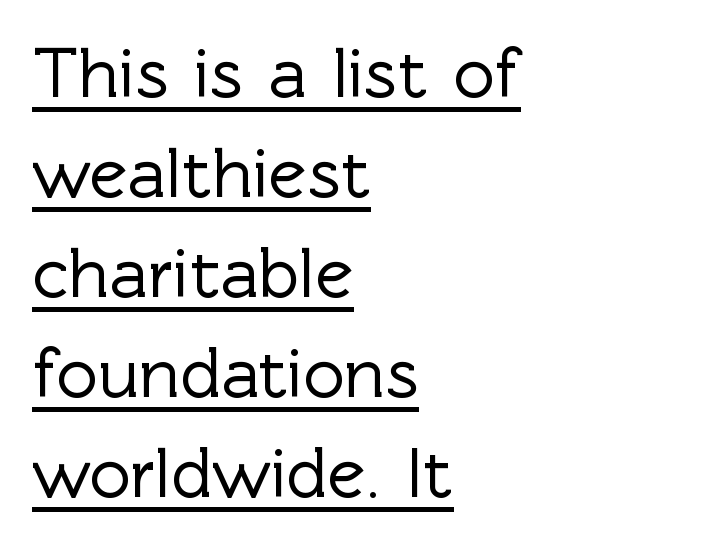
The image shows 72 px sans-serif type, upright; set left-aligned, normal line spacing (1.39x), normal letter spacing, underlined; a medium x-height.
